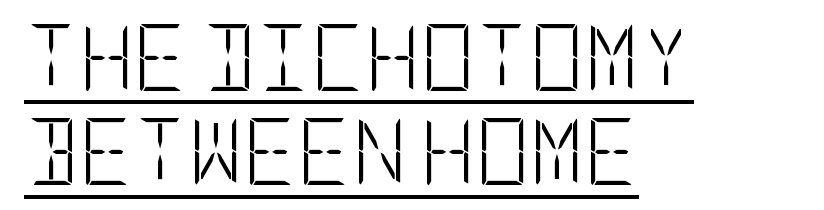
Nothing sits at the stroke ends, so this counts as sans-serif. The block of text has a typical density, with ordinary space between rows. A student would call this left alignment; a typographer would say flush left, rag right. The cut favours lightness, reaching ordinary text weight at its darkest. Underline: present. The axis of the letterforms is exactly vertical.
